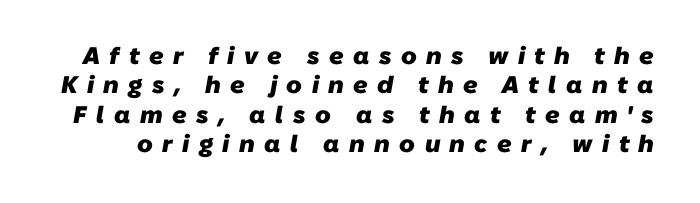
Q: Is the text bold? A: Yes.
Q: Is the text underlined? A: No.
Q: Is the spacing between letters normal or unusually wide? A: Unusually wide.
